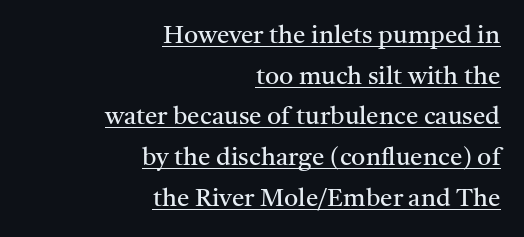
{"italic": "no", "bold": "no", "underline": "yes", "align": "right", "line_spacing": "normal", "line_spacing_ratio": 1.63, "letter_spacing": "normal", "letter_spacing_em": 0.0, "glyph_px": 25}
